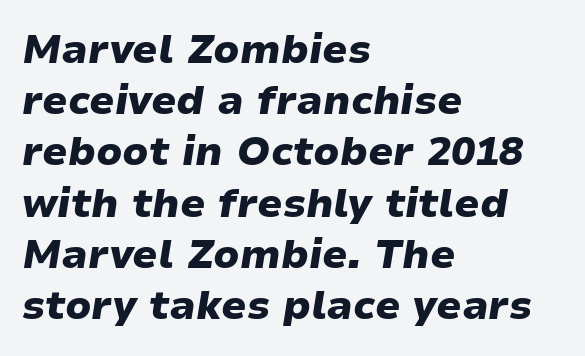
Is this a fixed-width face? No — the glyphs have proportional, varying widths. Look at the stroke-to-counter ratio: heavy, a bold. There's an unmistakable incline to the writing here. Look at the tracking — it's just the regular setting, nothing added. The baseline area is clear. The rendering uses a moderate line-height, typical for paragraphs.
